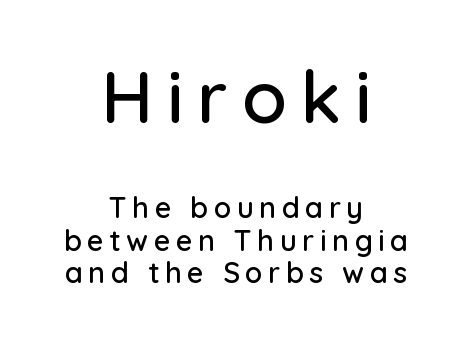
Do the characters align in a grid? No, the font is proportional. You get the large type first, then a drop to smaller type. What's the leading like? Squeezed, with rows nearly overlapping. Quick note: underline off.
